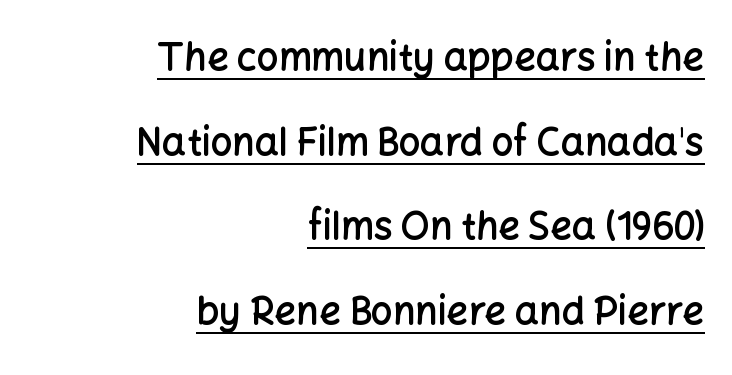
{"serif": "no", "italic": "no", "bold": "semi", "weight": "semibold", "width": "normal", "stroke_contrast": "low", "x_height": "medium", "monospaced": "no", "underline": "yes", "align": "right", "line_spacing": "loose", "line_spacing_ratio": 2.23, "letter_spacing": "normal", "letter_spacing_em": 0.0, "glyph_px": 38}
